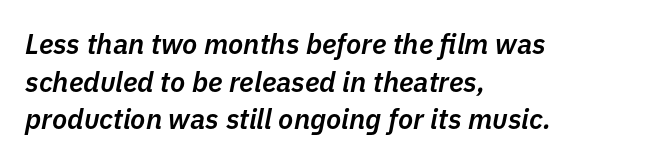
The image shows 28 px semibold type, italic (leaning right); set left-aligned, normal line spacing (1.34x), normal letter spacing, not underlined; low stroke contrast and a medium x-height.
